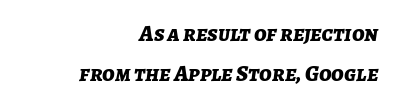
Horizontally, the lines are justified to the trailing edge only. Nobody drew a line under any word here. A typesetter would call this zero additional tracking. Every letter is thick-stroked: bold, no question. Designer's note — italics engaged.
